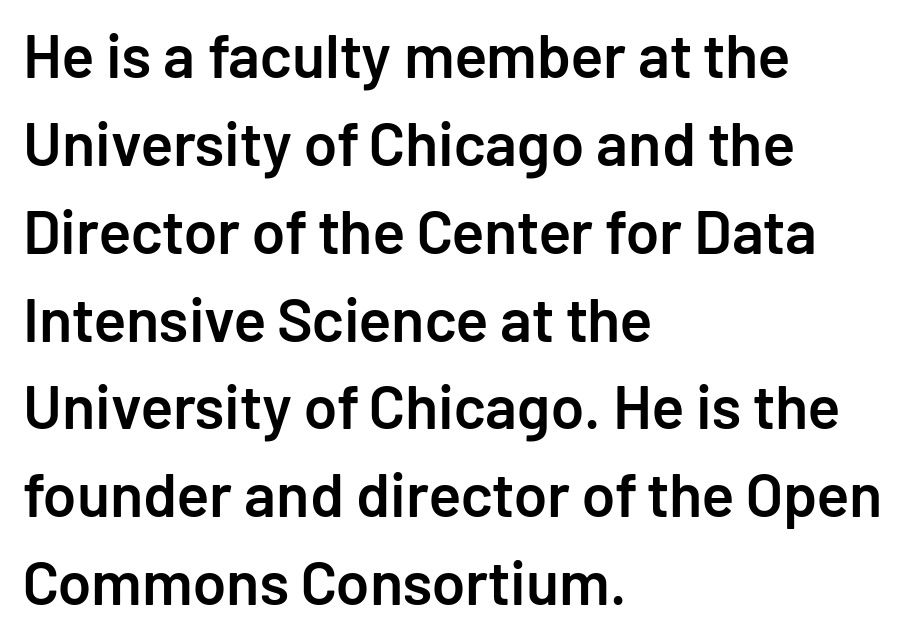
Q: Is the text bold? A: Semi-bold.
Q: Is the text italic (slanted)? A: No, it is upright.
Q: Is the typeface a serif or a sans-serif typeface? A: Sans-serif.
Q: Is the text underlined? A: No.
Q: How is the paragraph aligned? A: Left-aligned.
Q: Is the spacing between letters normal or unusually wide? A: Normal.
Q: Is the spacing between lines tight, normal or loose? A: Normal.
Q: Width (condensed, normal, or wide)? A: Normal.
Q: Stroke contrast? A: Low.
Q: x-height? A: Medium.
Q: Monospaced? A: No.
